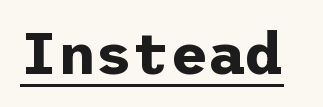
Q: Is the text bold? A: Yes.
Q: Is the text italic (slanted)? A: No, it is upright.
Q: Is the typeface a serif or a sans-serif typeface? A: Sans-serif.
Q: Is the text underlined? A: Yes.
Q: Is the spacing between letters normal or unusually wide? A: Normal.
Q: Width (condensed, normal, or wide)? A: Normal.
Q: Stroke contrast? A: Low.
Q: x-height? A: Medium.
